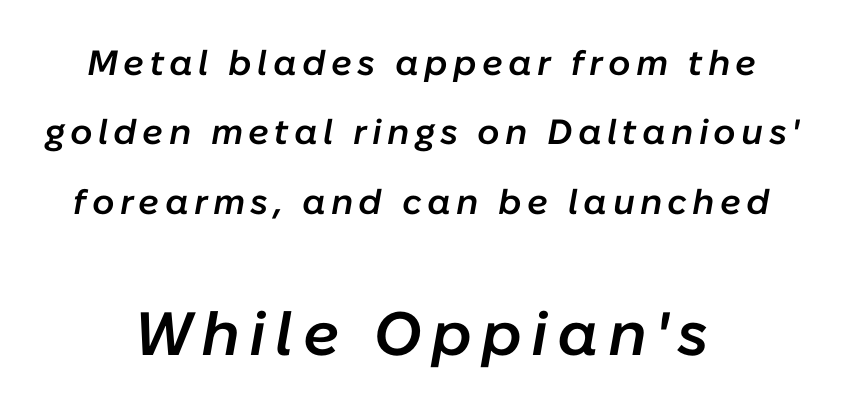
Descenders hang freely into open space. A typesetter would call this proportional, since set widths differ per character. Slightly chunky letters — semibold, I'd say, not full bold. If you squint, the bottom block still reads clearly — it's the larger of the two. Every row of glyphs is offset so its center matches the block's center. This is oblique type, the kind used for emphasis or titles.
